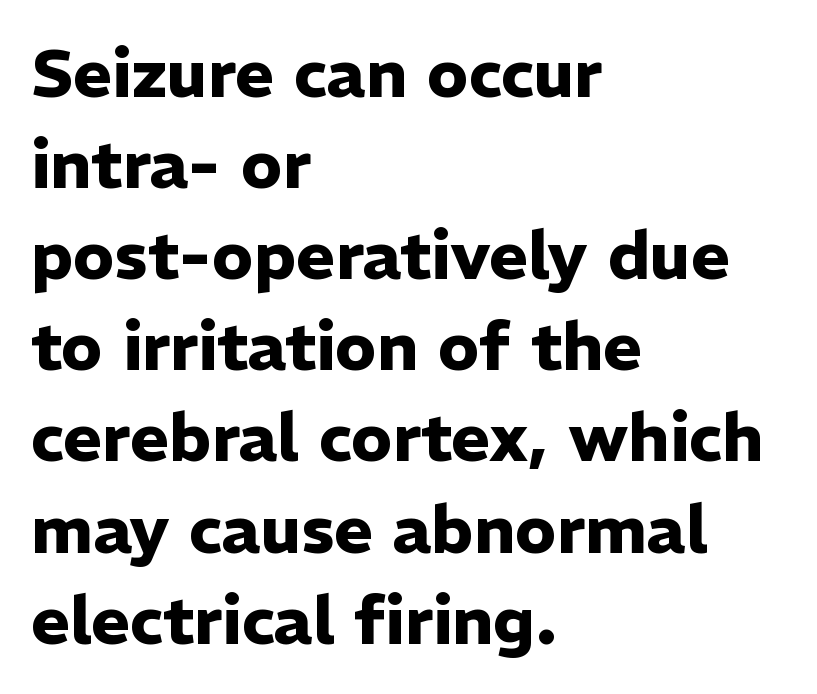
The area under the type is left untouched. This sample has the flowing, uneven cadence of proportional lettering. What stands out about the letter spacing? Nothing — it is the standard amount. The sample has been set heavy, in full bold.
